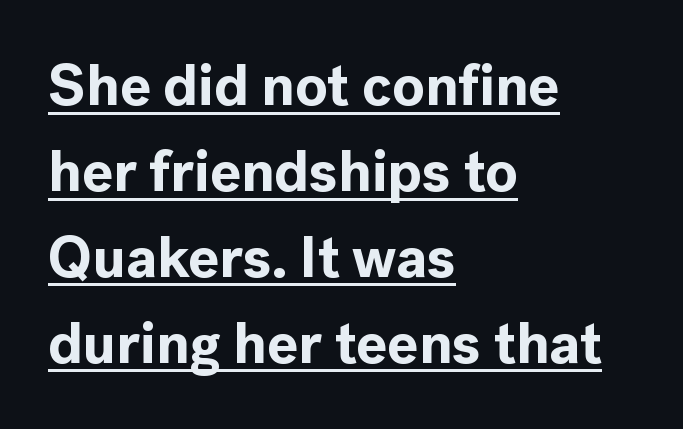
The letters sit at their default tracking, neither squeezed nor spread. The line-height multiplier appears to be the usual default. Alignment: flush left. The passage shown is typeset with a sans-serif family. Plenty of ink on the page — the face is bold.
